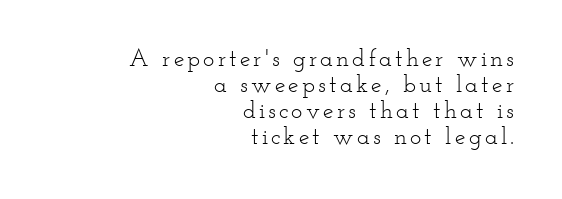
The image shows 24 px text type, upright; set right-aligned, tight line spacing (1.09x), not underlined.
